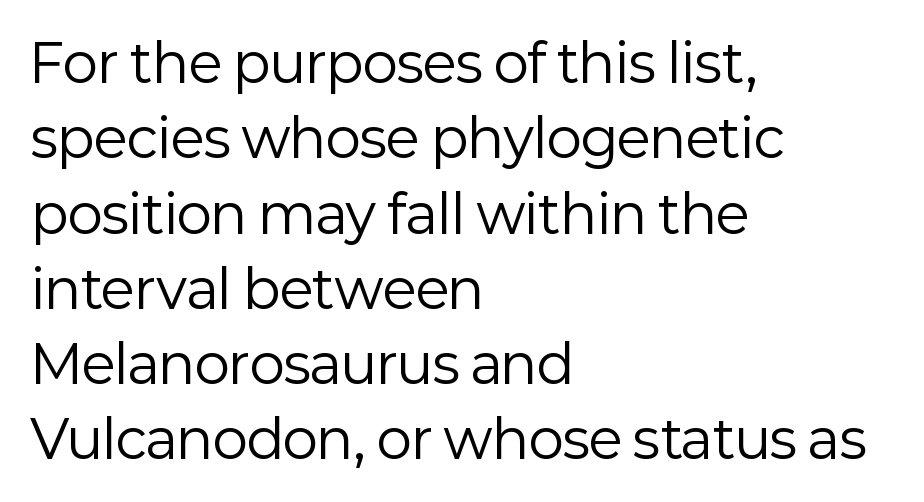
{"serif": "no", "italic": "no", "bold": "no", "weight": "regular", "width": "normal", "stroke_contrast": "low", "x_height": "medium", "monospaced": "no", "underline": "no", "align": "left", "line_spacing": "normal", "line_spacing_ratio": 1.42, "letter_spacing": "normal", "letter_spacing_em": 0.0, "glyph_px": 53}
